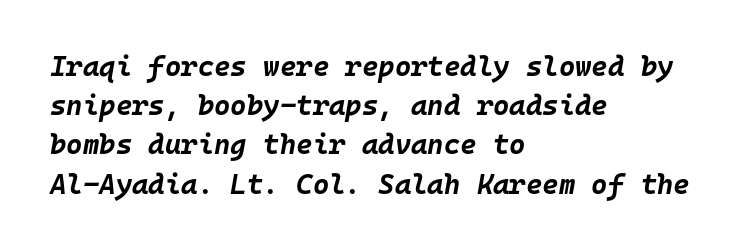
Q: Is the text bold? A: Yes.
Q: Is the text italic (slanted)? A: Yes, it leans right by about 10 degrees.
Q: Is the text underlined? A: No.
Q: How is the paragraph aligned? A: Left-aligned.
Q: Is the spacing between letters normal or unusually wide? A: Normal.
Q: Is the spacing between lines tight, normal or loose? A: Normal.
Q: Width (condensed, normal, or wide)? A: Normal.
Q: Stroke contrast? A: Low.
Q: x-height? A: Large.
Q: Monospaced? A: Yes.
